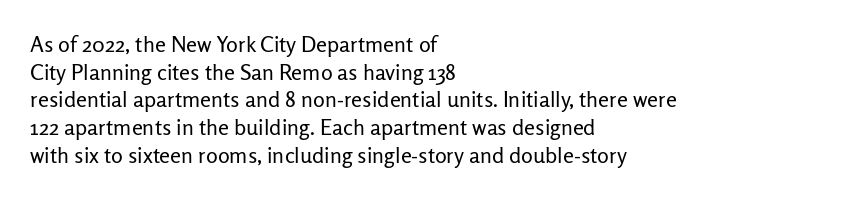
The image shows 22 px text type, upright; set left-aligned, normal line spacing (1.26x), normal letter spacing, not underlined.
